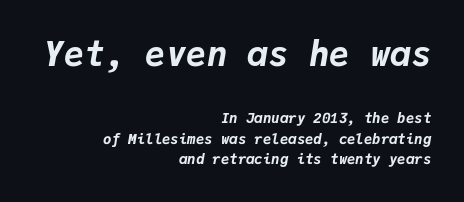
Q: Is the text bold? A: Yes.
Q: Is the text italic (slanted)? A: Yes, it leans right by about 9 degrees.
Q: Is the text underlined? A: No.
Q: How is the paragraph aligned? A: Right-aligned.
Q: Is the spacing between letters normal or unusually wide? A: Normal.
Q: Is the spacing between lines tight, normal or loose? A: Normal.
Q: Which block of text is set in a larger size, the first (top) or the second (bottom)? A: The first (top) one.
Q: Width (condensed, normal, or wide)? A: Normal.
Q: Stroke contrast? A: Low.
Q: x-height? A: Medium.
Q: Monospaced? A: Yes.
